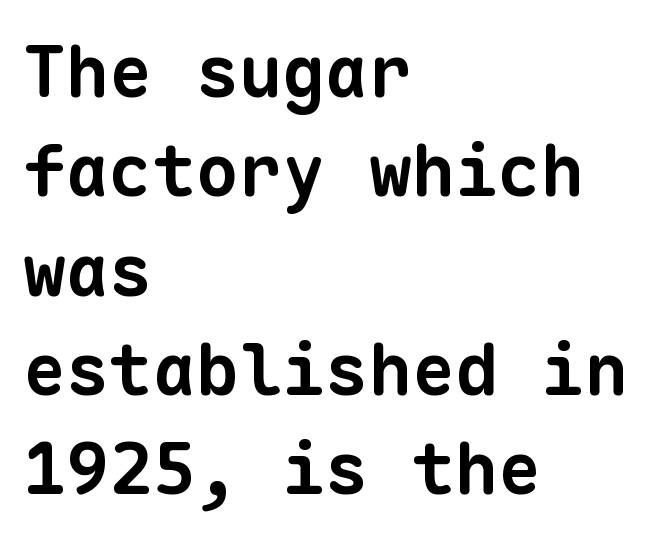
Q: Is the text bold? A: Yes.
Q: Is the typeface a serif or a sans-serif typeface? A: Sans-serif.
Q: Is the text underlined? A: No.
Q: How is the paragraph aligned? A: Left-aligned.
Q: Is the spacing between letters normal or unusually wide? A: Normal.
Q: Is the spacing between lines tight, normal or loose? A: Normal.
Q: Width (condensed, normal, or wide)? A: Normal.
Q: Stroke contrast? A: Low.
Q: x-height? A: Medium.
Q: Monospaced? A: Yes.
